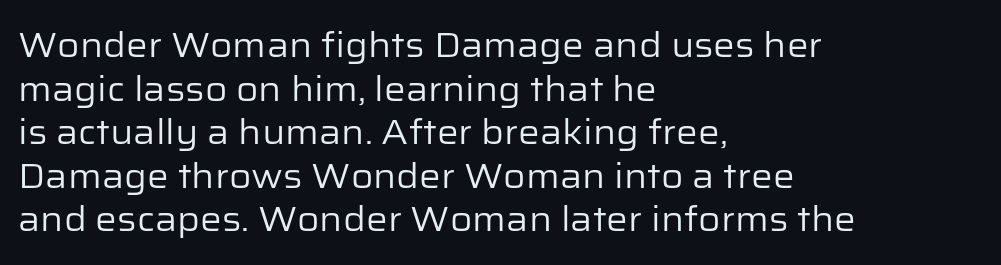
Q: Is the text bold? A: No.
Q: Is the text italic (slanted)? A: No, it is upright.
Q: Is the typeface a serif or a sans-serif typeface? A: Sans-serif.
Q: Is the text underlined? A: No.
Q: How is the paragraph aligned? A: Left-aligned.
Q: Is the spacing between letters normal or unusually wide? A: Normal.
Q: Is the spacing between lines tight, normal or loose? A: Normal.
Q: Width (condensed, normal, or wide)? A: Normal.
Q: Stroke contrast? A: Low.
Q: x-height? A: Medium.
Q: Monospaced? A: No.
